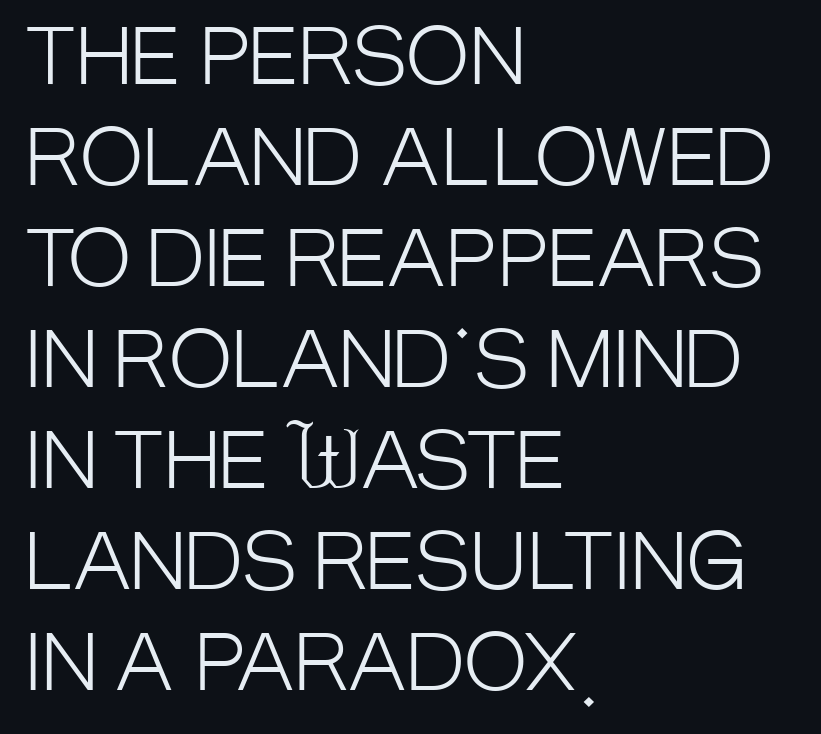
The image shows 76 px light, condensed sans-serif type, upright; set left-aligned, normal line spacing (1.33x), normal letter spacing, not underlined; low stroke contrast and a large x-height.
